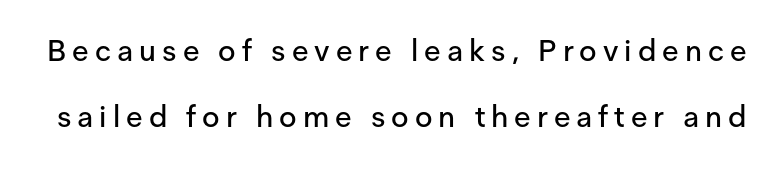
{"serif": "no", "italic": "no", "width": "normal", "stroke_contrast": "low", "x_height": "medium", "monospaced": "no", "underline": "no", "line_spacing": "loose", "line_spacing_ratio": 2.2, "letter_spacing": "wide", "letter_spacing_em": 0.2, "glyph_px": 30}
